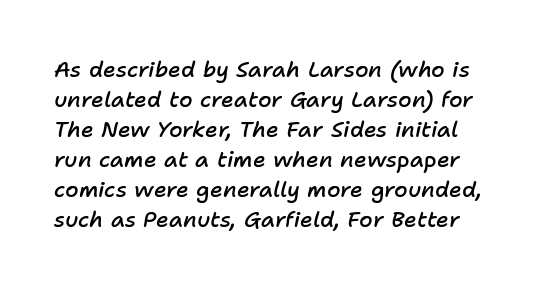
The gaps between neighbouring characters are ordinary and unremarkable. Italic? Definitely — the glyphs are oblique. Is there much room between lines? A standard amount, neither cramped nor airy. Anything drawn beneath the words? Only blank space.
